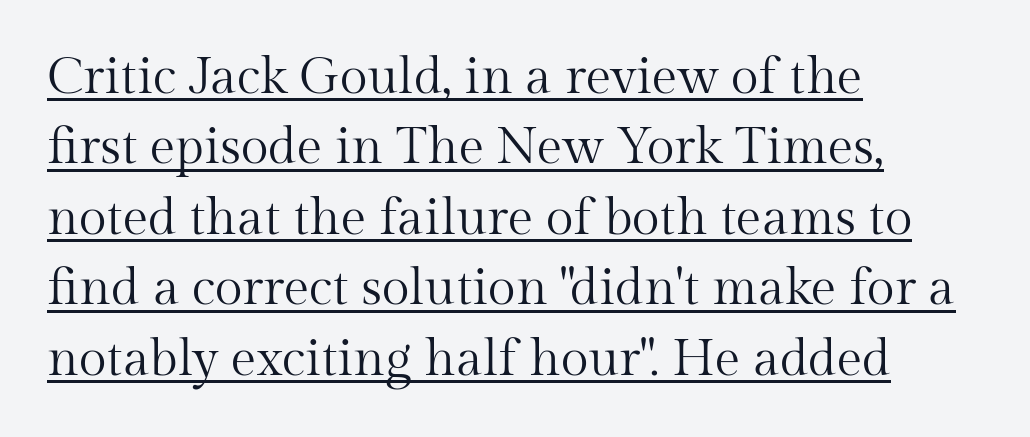
{"serif": "yes", "italic": "no", "bold": "no", "weight": "regular", "width": "normal", "stroke_contrast": "medium", "x_height": "medium", "monospaced": "no", "underline": "yes", "align": "left", "line_spacing": "normal", "line_spacing_ratio": 1.38, "letter_spacing": "normal", "letter_spacing_em": 0.0, "glyph_px": 51}
